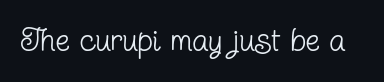
The image shows 32 px regular-weight, condensed serif type, upright; set normal letter spacing, not underlined; low stroke contrast and a medium x-height.
